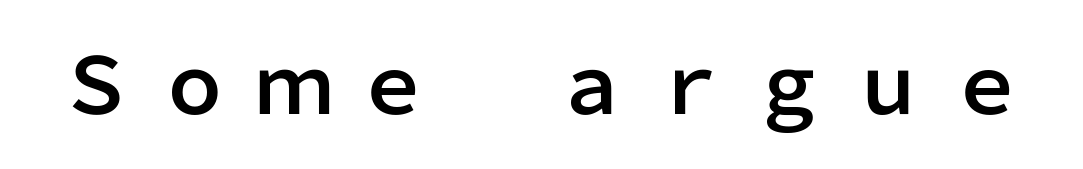
Unmarked baselines from the first word to the last. You could not count columns in this text — the font is proportionally spaced. Style check: upright. Someone cranked the tracking dial way up on this one. The glyphs in this specimen are sans serif.
